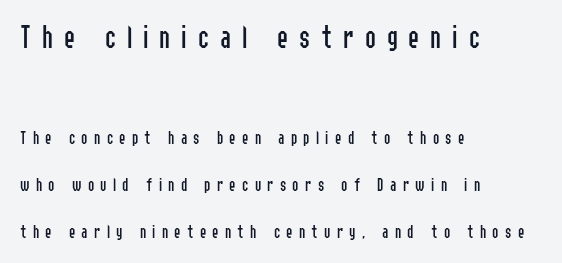
{"serif": "no", "italic": "no", "bold": "no", "weight": "regular", "width": "condensed", "stroke_contrast": "low", "x_height": "medium", "monospaced": "no", "underline": "no", "align": "left", "line_spacing": "loose", "line_spacing_ratio": 2.48, "letter_spacing": "wide", "letter_spacing_em": 0.33, "larger_block": "first", "size_ratio": 1.74, "glyph_px": 33}
